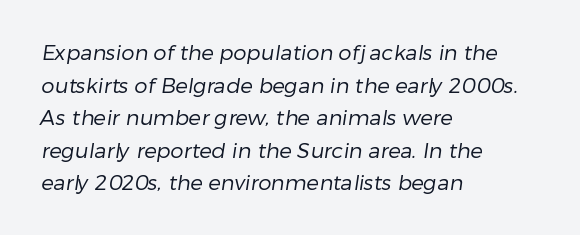
{"bold": "no", "underline": "no", "align": "left", "line_spacing": "normal", "line_spacing_ratio": 1.55, "letter_spacing": "normal", "letter_spacing_em": 0.0, "glyph_px": 21}
